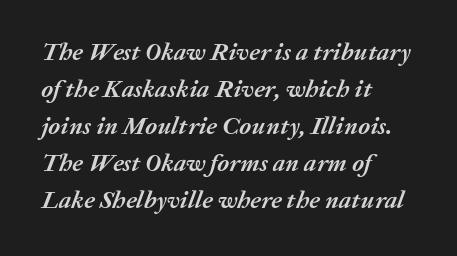
{"italic": "yes", "lean": "right", "slant_degrees": 20, "bold": "yes", "underline": "no", "align": "left", "line_spacing": "normal", "line_spacing_ratio": 1.48, "letter_spacing": "normal", "letter_spacing_em": 0.0, "glyph_px": 25}
